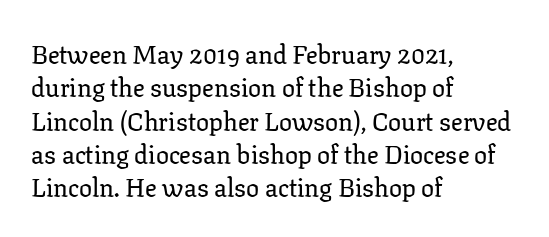
{"italic": "no", "underline": "no", "align": "left", "line_spacing": "normal", "line_spacing_ratio": 1.28, "letter_spacing": "normal", "letter_spacing_em": 0.0, "glyph_px": 26}
